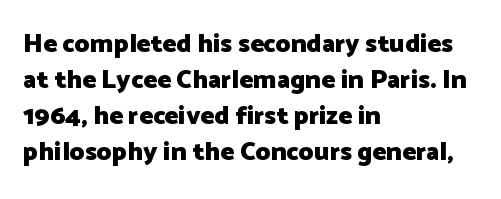
Q: Is the text bold? A: Yes.
Q: Is the text italic (slanted)? A: No, it is upright.
Q: Is the text underlined? A: No.
Q: How is the paragraph aligned? A: Left-aligned.
Q: Is the spacing between letters normal or unusually wide? A: Normal.
Q: Is the spacing between lines tight, normal or loose? A: Normal.
